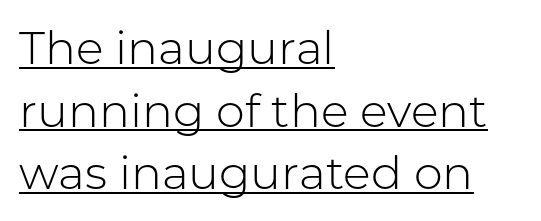
The rendering uses the underline text-decoration. Nobody touched the tracking dial on this one. The face used here is proportionally spaced, like ordinary book or web type. Tall strokes in this sample are plumb rather than angled. These lines are set flush left with a ragged right edge.
